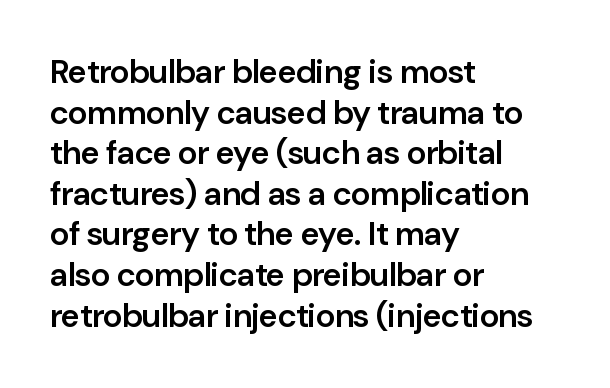
Beneath every word, the page is bare. No italicization has been applied; the sample stays upright. Semibold letterforms, between regular and bold. Alignment: flush left.
